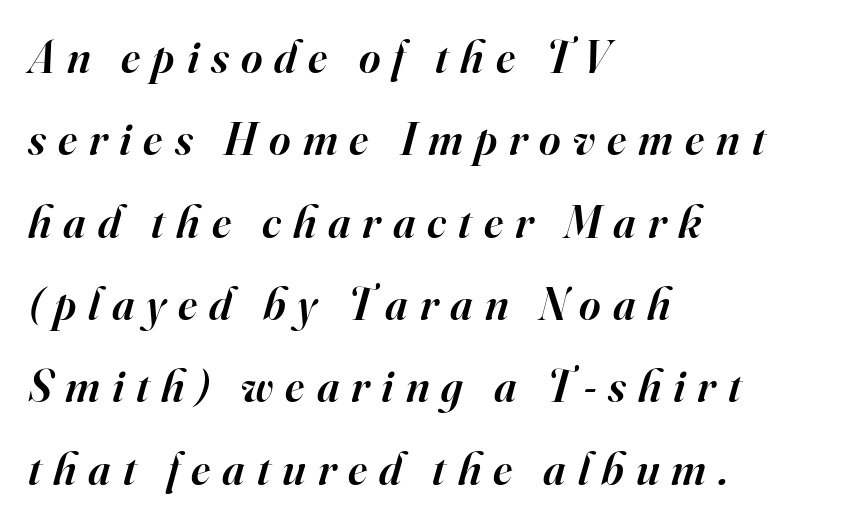
Q: Is the text bold? A: Semi-bold.
Q: Is the text italic (slanted)? A: Yes, it leans right by about 16 degrees.
Q: Is the typeface a serif or a sans-serif typeface? A: Serif.
Q: Is the text underlined? A: No.
Q: How is the paragraph aligned? A: Left-aligned.
Q: Is the spacing between letters normal or unusually wide? A: Unusually wide.
Q: Width (condensed, normal, or wide)? A: Normal.
Q: Stroke contrast? A: High.
Q: x-height? A: Small.
Q: Monospaced? A: No.
